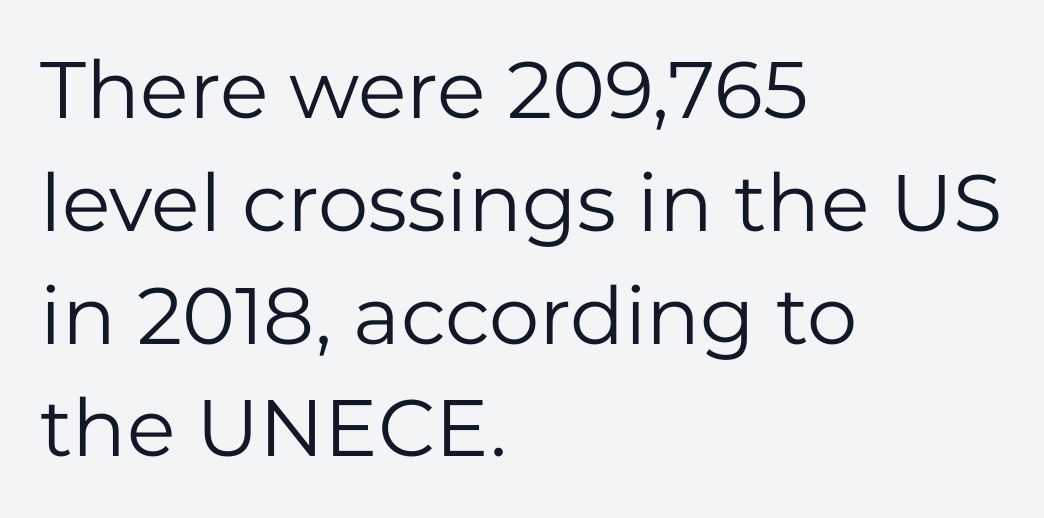
{"serif": "no", "italic": "no", "bold": "no", "weight": "regular", "width": "normal", "stroke_contrast": "low", "x_height": "medium", "monospaced": "no", "underline": "no", "align": "left", "line_spacing": "normal", "line_spacing_ratio": 1.41, "letter_spacing": "normal", "letter_spacing_em": 0.0, "glyph_px": 80}
